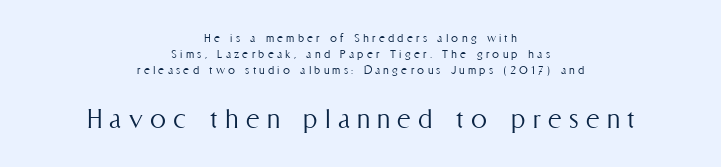
{"italic": "no", "bold": "no", "weight": "light", "width": "condensed", "stroke_contrast": "medium", "x_height": "medium", "monospaced": "no", "underline": "no", "align": "center", "line_spacing": "tight", "line_spacing_ratio": 1.13, "letter_spacing": "wide", "letter_spacing_em": 0.23, "larger_block": "second", "size_ratio": 2.29, "glyph_px": 32}
